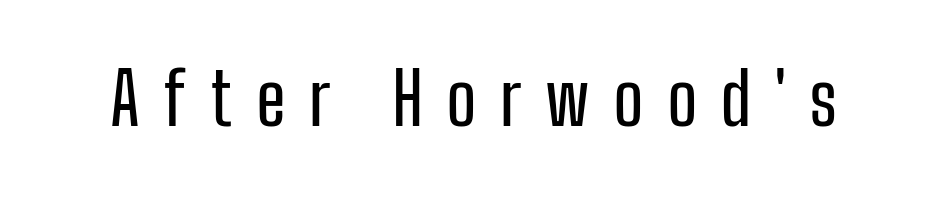
The image shows 72 px condensed sans-serif type, upright; set unusually wide letter spacing (+0.32 em), not underlined; low stroke contrast and a medium x-height.
